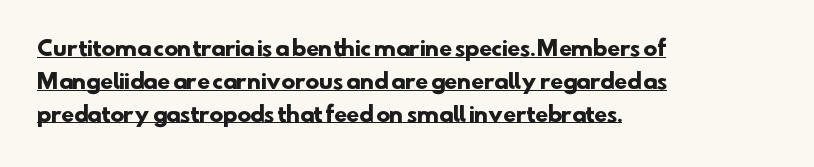
You'd pick this weight for a headline — it's a proper bold. The specimen includes a rule beneath the text block's lines. Compared with typical body copy, the letter spacing here is the same. The leading is moderate, giving the passage an even texture. Short and long lines alike share a common starting point at left.
